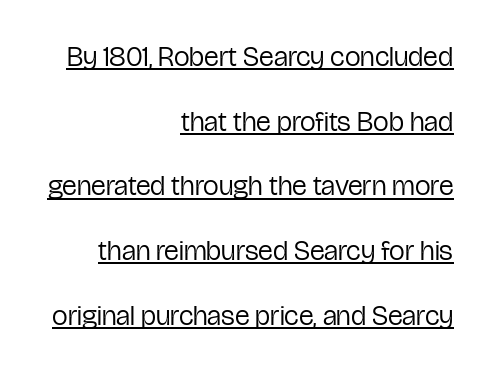
{"serif": "no", "italic": "no", "bold": "no", "weight": "regular", "width": "condensed", "stroke_contrast": "low", "x_height": "medium", "monospaced": "no", "underline": "yes", "align": "right", "line_spacing": "loose", "line_spacing_ratio": 2.31, "letter_spacing": "normal", "letter_spacing_em": 0.0, "glyph_px": 28}
